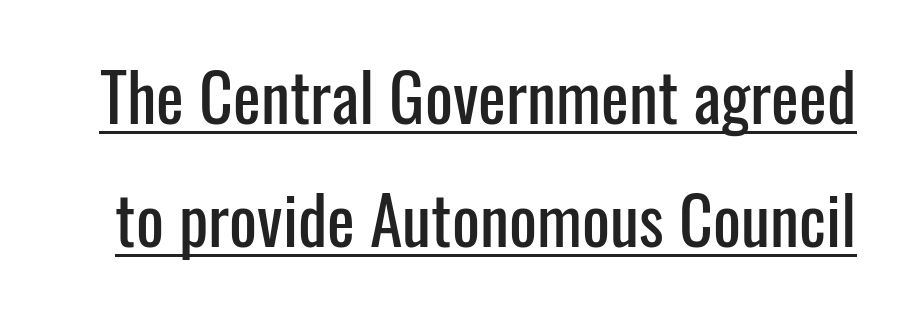
The image shows 66 px condensed sans-serif type, upright; set line spacing 1.87x, normal letter spacing, underlined; low stroke contrast and a medium x-height.
